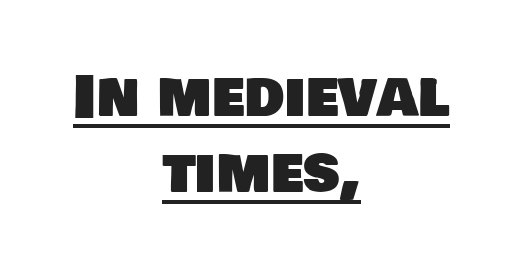
{"serif": "no", "width": "normal", "stroke_contrast": "low", "x_height": "large", "monospaced": "no", "underline": "yes", "align": "center", "line_spacing": "normal", "line_spacing_ratio": 1.34, "letter_spacing": "normal", "letter_spacing_em": 0.0, "glyph_px": 57}
